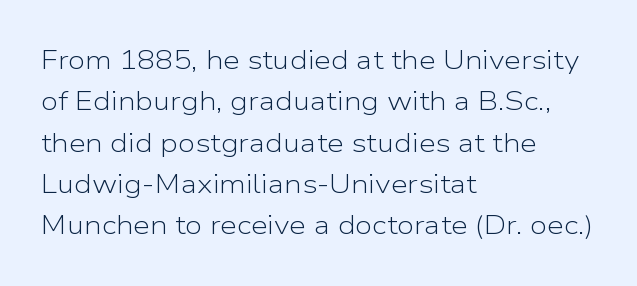
Q: Is the text bold? A: No.
Q: Is the text italic (slanted)? A: No, it is upright.
Q: Is the text underlined? A: No.
Q: How is the paragraph aligned? A: Left-aligned.
Q: Is the spacing between letters normal or unusually wide? A: Normal.
Q: Is the spacing between lines tight, normal or loose? A: Normal.
